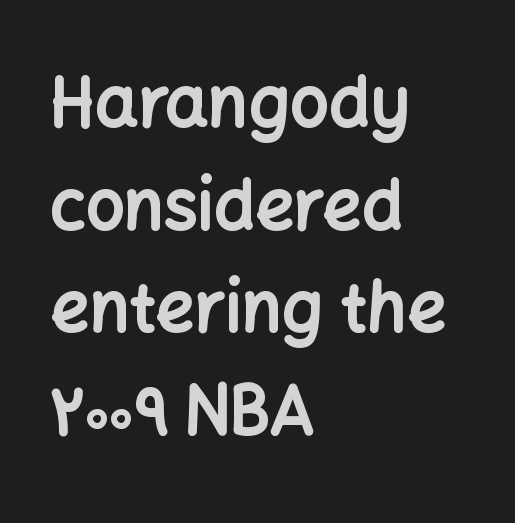
Q: Is the text bold? A: Yes.
Q: Is the text italic (slanted)? A: No, it is upright.
Q: Is the typeface a serif or a sans-serif typeface? A: Sans-serif.
Q: Is the text underlined? A: No.
Q: How is the paragraph aligned? A: Left-aligned.
Q: Is the spacing between letters normal or unusually wide? A: Normal.
Q: Is the spacing between lines tight, normal or loose? A: Normal.
Q: Width (condensed, normal, or wide)? A: Normal.
Q: Stroke contrast? A: Low.
Q: x-height? A: Medium.
Q: Monospaced? A: No.
